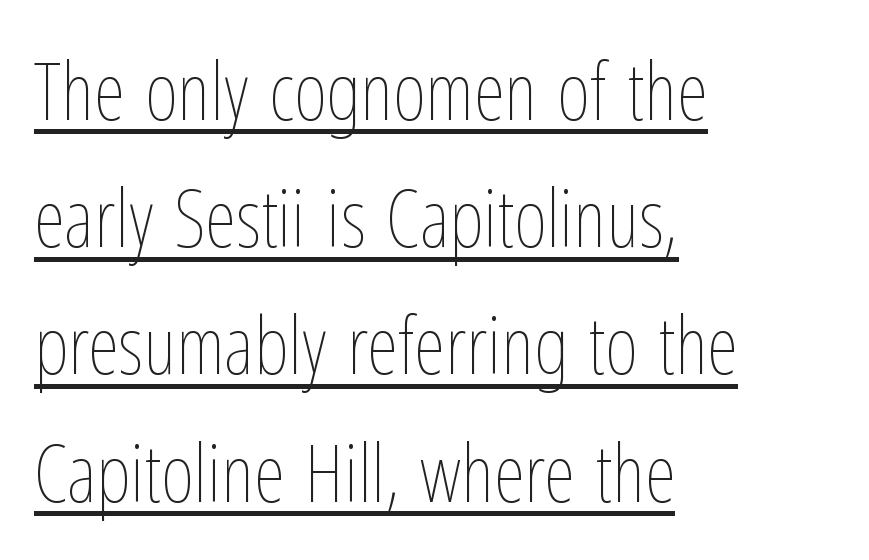
Q: Is the text bold? A: No.
Q: Is the text italic (slanted)? A: No, it is upright.
Q: Is the text underlined? A: Yes.
Q: How is the paragraph aligned? A: Left-aligned.
Q: Is the spacing between letters normal or unusually wide? A: Normal.
Q: Is the spacing between lines tight, normal or loose? A: Normal.
Q: Width (condensed, normal, or wide)? A: Condensed.
Q: Stroke contrast? A: Low.
Q: x-height? A: Medium.
Q: Monospaced? A: No.
